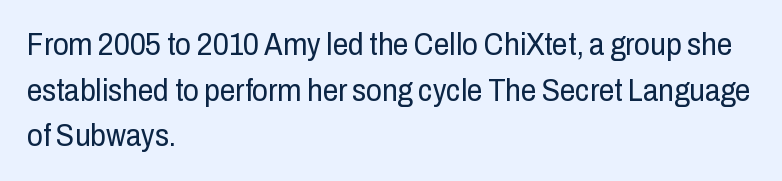
{"serif": "no", "italic": "no", "bold": "no", "weight": "regular", "width": "condensed", "stroke_contrast": "low", "x_height": "medium", "monospaced": "no", "underline": "no", "align": "left", "line_spacing": "normal", "line_spacing_ratio": 1.47, "letter_spacing": "normal", "letter_spacing_em": 0.0, "glyph_px": 31}
